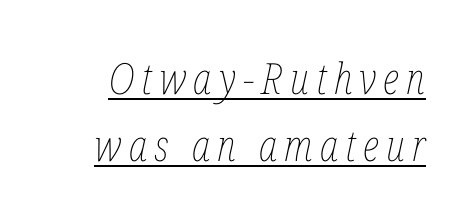
{"italic": "yes", "lean": "right", "slant_degrees": 12, "bold": "no", "weight": "thin", "width": "condensed", "stroke_contrast": "low", "x_height": "medium", "monospaced": "no", "underline": "yes", "line_spacing": "normal", "line_spacing_ratio": 1.55, "glyph_px": 43}
